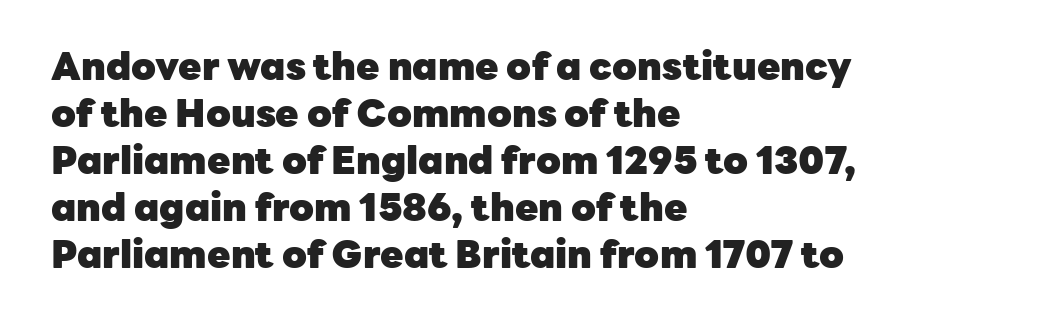
Q: Is the text bold? A: Yes.
Q: Is the text italic (slanted)? A: No, it is upright.
Q: Is the typeface a serif or a sans-serif typeface? A: Sans-serif.
Q: Is the text underlined? A: No.
Q: How is the paragraph aligned? A: Left-aligned.
Q: Is the spacing between letters normal or unusually wide? A: Normal.
Q: Width (condensed, normal, or wide)? A: Normal.
Q: Stroke contrast? A: Low.
Q: x-height? A: Medium.
Q: Monospaced? A: No.
